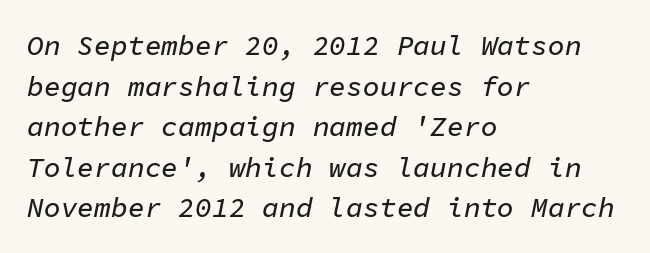
The rendering keeps characters at their native spacing. The specimen omits any rule beneath the text block's lines. This is oblique type, the kind used for emphasis or titles. The letters march in equal steps, a hallmark of fixed-pitch type.
